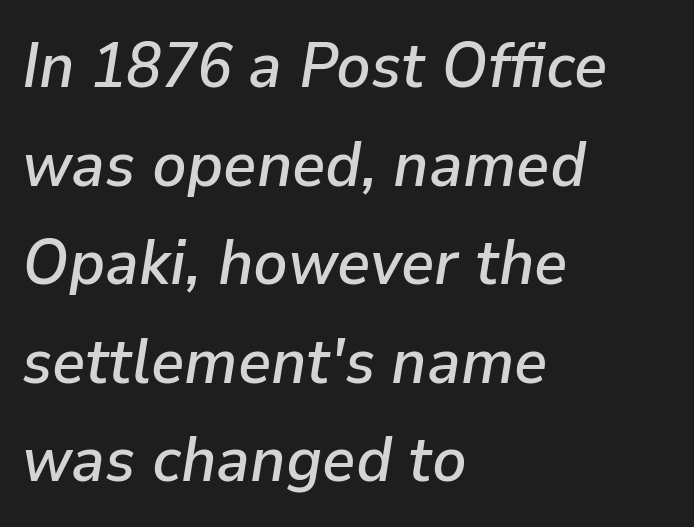
{"italic": "yes", "lean": "right", "slant_degrees": 9, "width": "normal", "stroke_contrast": "low", "x_height": "medium", "monospaced": "no", "underline": "no", "align": "left", "line_spacing": "normal", "line_spacing_ratio": 1.54, "letter_spacing": "normal", "letter_spacing_em": 0.0, "glyph_px": 64}
